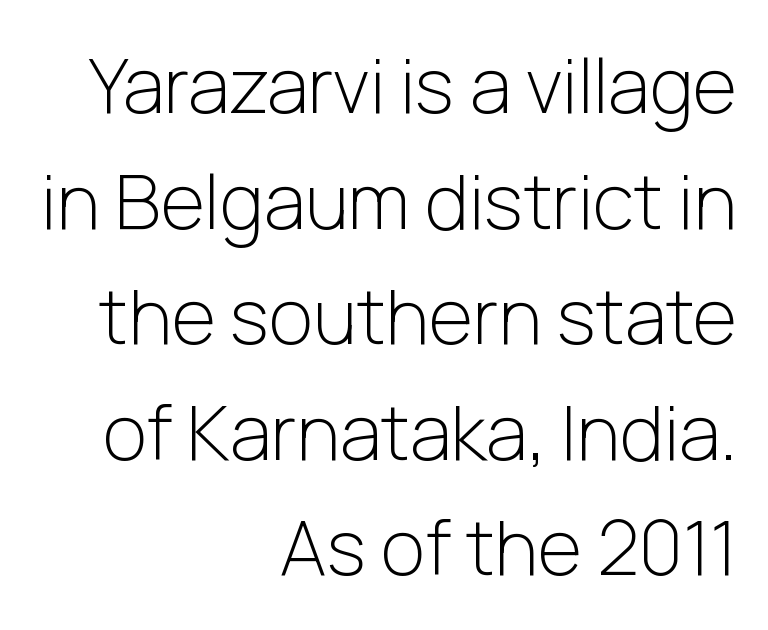
No chunkiness to these letters — they're not bold. Characters remain perfectly vertical along every line. The space directly below the letters is spotless. Reading down the block, your eye finds every line finishing at a fixed right position. The type is set solid horizontally, with unmodified tracking. You can tell from the bare stems that sans-serif type was used.
